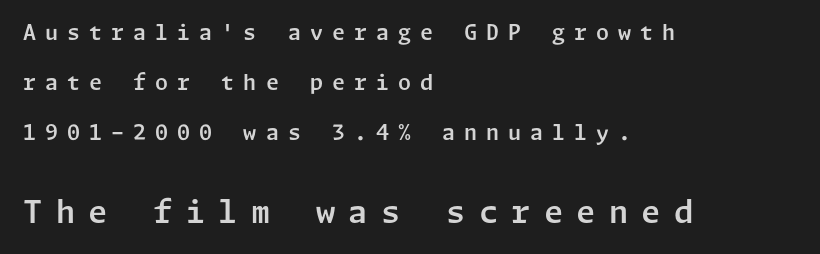
Q: Is the text italic (slanted)? A: No, it is upright.
Q: Is the typeface a serif or a sans-serif typeface? A: Sans-serif.
Q: Is the text underlined? A: No.
Q: How is the paragraph aligned? A: Left-aligned.
Q: Is the spacing between letters normal or unusually wide? A: Unusually wide.
Q: Is the spacing between lines tight, normal or loose? A: Loose.
Q: Which block of text is set in a larger size, the first (top) or the second (bottom)? A: The second (bottom) one.
Q: Width (condensed, normal, or wide)? A: Normal.
Q: Stroke contrast? A: Low.
Q: x-height? A: Medium.
